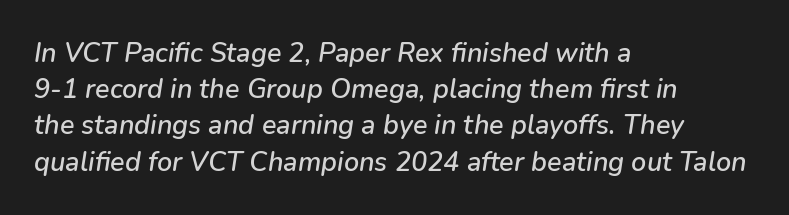
Q: Is the text italic (slanted)? A: Yes, it leans right by about 9 degrees.
Q: Is the text underlined? A: No.
Q: How is the paragraph aligned? A: Left-aligned.
Q: Is the spacing between letters normal or unusually wide? A: Normal.
Q: Is the spacing between lines tight, normal or loose? A: Normal.
